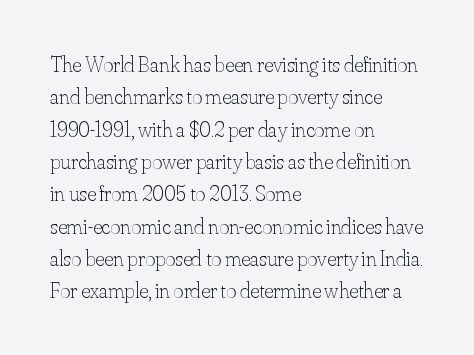
{"italic": "no", "bold": "no", "underline": "no", "align": "left", "line_spacing": "normal", "line_spacing_ratio": 1.47, "letter_spacing": "normal", "letter_spacing_em": 0.0, "glyph_px": 22}
